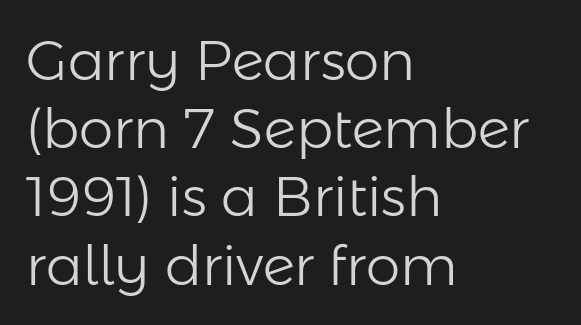
{"serif": "no", "italic": "no", "bold": "no", "weight": "light", "width": "normal", "stroke_contrast": "low", "x_height": "medium", "monospaced": "no", "underline": "no", "align": "left", "line_spacing_ratio": 1.24, "letter_spacing": "normal", "letter_spacing_em": 0.0, "glyph_px": 55}
